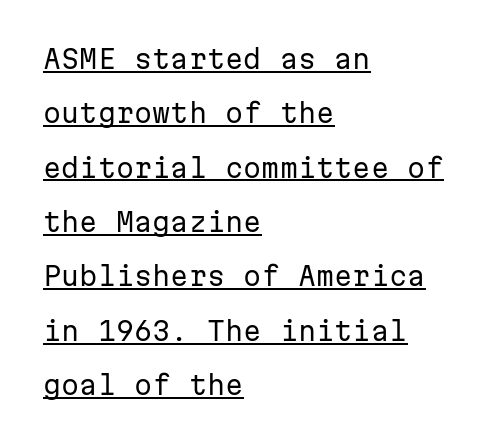
{"italic": "no", "bold": "no", "underline": "yes", "align": "left", "line_spacing": "loose", "line_spacing_ratio": 2.09, "letter_spacing": "normal", "letter_spacing_em": 0.0, "glyph_px": 26}
